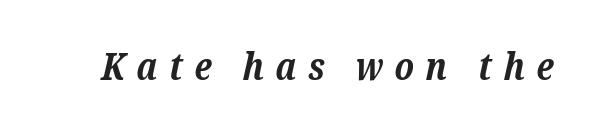
Q: Is the text bold? A: Yes.
Q: Is the text italic (slanted)? A: Yes, it leans right by about 12 degrees.
Q: Is the typeface a serif or a sans-serif typeface? A: Serif.
Q: Is the text underlined? A: No.
Q: Is the spacing between letters normal or unusually wide? A: Unusually wide.
Q: Width (condensed, normal, or wide)? A: Normal.
Q: Stroke contrast? A: Low.
Q: x-height? A: Medium.
Q: Monospaced? A: No.
